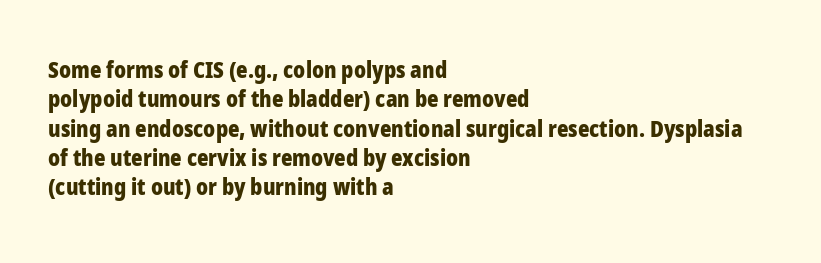
The image shows 22 px bold type, upright; set left-aligned, normal line spacing (1.33x), normal letter spacing, not underlined.
